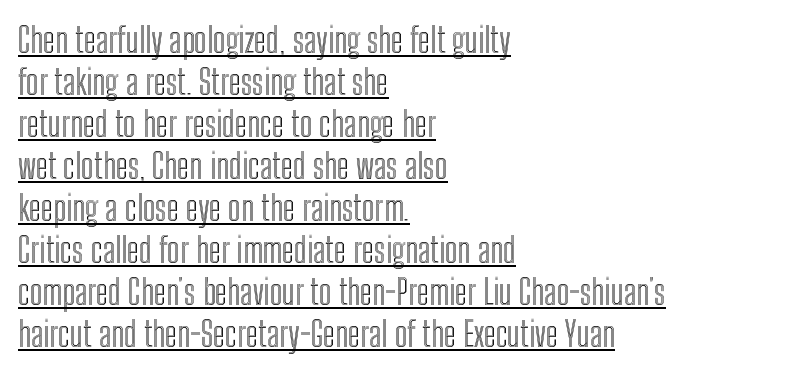
Q: Is the text italic (slanted)? A: No, it is upright.
Q: Is the text underlined? A: Yes.
Q: How is the paragraph aligned? A: Left-aligned.
Q: Is the spacing between letters normal or unusually wide? A: Normal.
Q: Width (condensed, normal, or wide)? A: Condensed.
Q: x-height? A: Medium.
Q: Monospaced? A: No.
